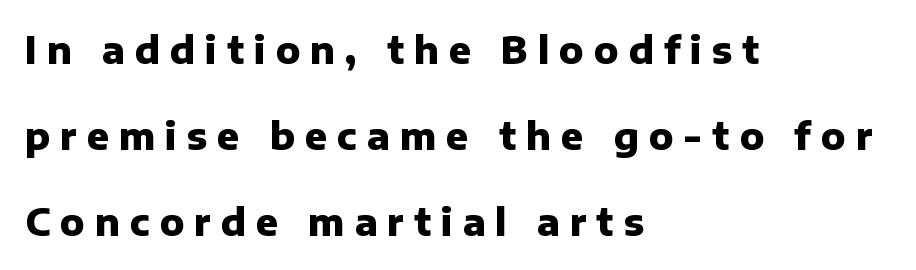
The image shows 37 px heavy sans-serif type, upright; set left-aligned, loose line spacing (2.32x), unusually wide letter spacing (+0.27 em), not underlined; low stroke contrast and a medium x-height.
